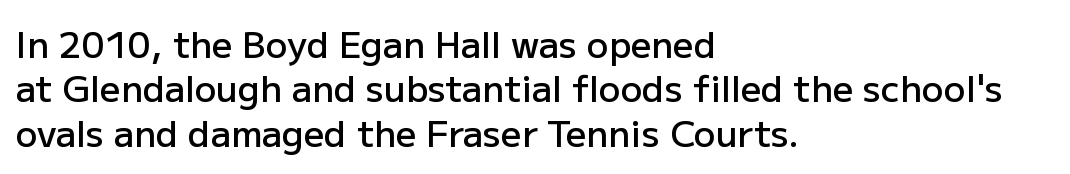
{"serif": "no", "italic": "no", "bold": "semi", "weight": "semibold", "width": "normal", "stroke_contrast": "low", "x_height": "medium", "monospaced": "no", "underline": "no", "align": "left", "line_spacing_ratio": 1.23, "letter_spacing": "normal", "letter_spacing_em": 0.0, "glyph_px": 36}
